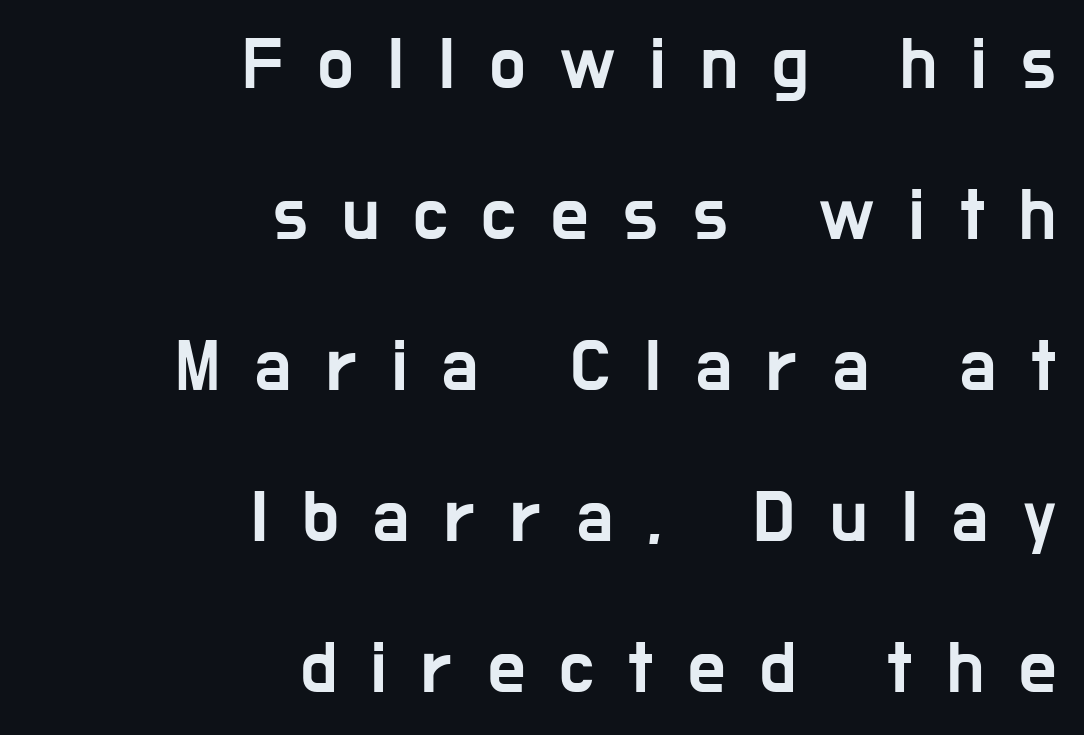
Q: Is the text italic (slanted)? A: No, it is upright.
Q: Is the typeface a serif or a sans-serif typeface? A: Sans-serif.
Q: Is the text underlined? A: No.
Q: How is the paragraph aligned? A: Right-aligned.
Q: Is the spacing between letters normal or unusually wide? A: Unusually wide.
Q: Is the spacing between lines tight, normal or loose? A: Loose.
Q: Width (condensed, normal, or wide)? A: Condensed.
Q: Stroke contrast? A: Low.
Q: x-height? A: Medium.
Q: Monospaced? A: No.
